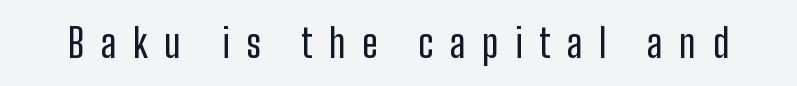
{"serif": "no", "italic": "no", "width": "condensed", "stroke_contrast": "low", "x_height": "medium", "monospaced": "no", "underline": "no", "letter_spacing": "wide", "letter_spacing_em": 0.42, "glyph_px": 39}
